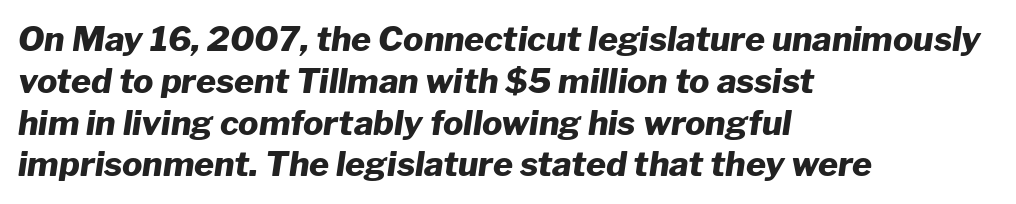
Pretty heavy lettering here — definitely bold. Observe the lean: these are italic letterforms. Default kerning and tracking; the words read as compact shapes. Spacing verdict: proportional, widths tailored to each character. One-word summary of the alignment: left. The space directly below the letters is spotless.
